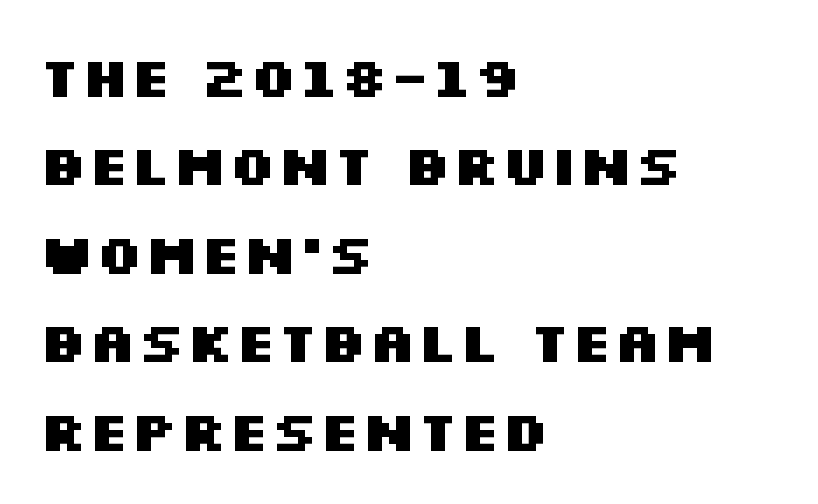
Ordinary non-slanted type is in use. Do the characters align in a grid? No, the font is proportional. Strong, thick strokes mark this as bold type. The line texture is even and compact thanks to regular tracking.
